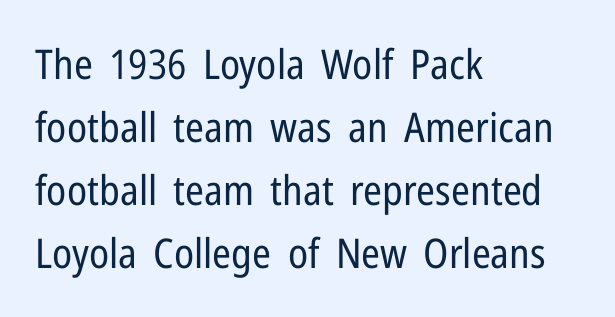
The image shows 41 px regular-weight, condensed sans-serif type, upright; set left-aligned, normal line spacing (1.54x), normal letter spacing, not underlined; low stroke contrast and a medium x-height.
